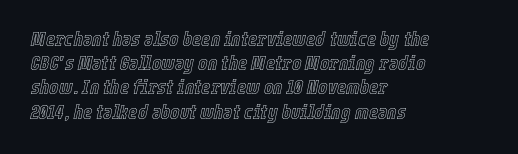
Q: Is the text italic (slanted)? A: Yes, it leans right by about 12 degrees.
Q: Is the text underlined? A: No.
Q: How is the paragraph aligned? A: Left-aligned.
Q: Is the spacing between letters normal or unusually wide? A: Normal.
